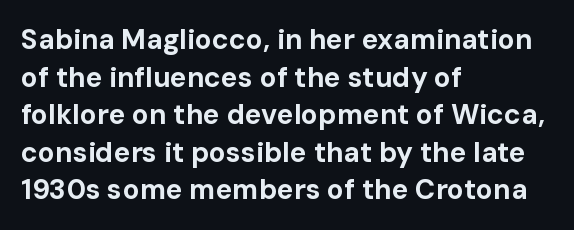
{"serif": "no", "italic": "no", "bold": "yes", "weight": "bold", "width": "normal", "stroke_contrast": "low", "x_height": "medium", "monospaced": "no", "underline": "no", "align": "left", "line_spacing": "normal", "line_spacing_ratio": 1.34, "letter_spacing": "normal", "letter_spacing_em": 0.0, "glyph_px": 28}
